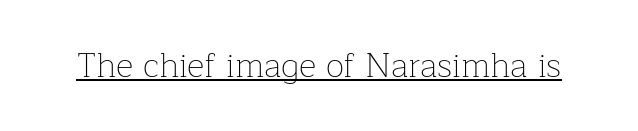
What kind of face is this? One with serifs. Think of a printed novel: that variable character pitch is what you see here. You can tell it's not italic because the verticals are truly vertical. In terms of letterspacing, this is plain default setting. A light-to-regular cut is what we see here. This rendering features underlined lettering.
